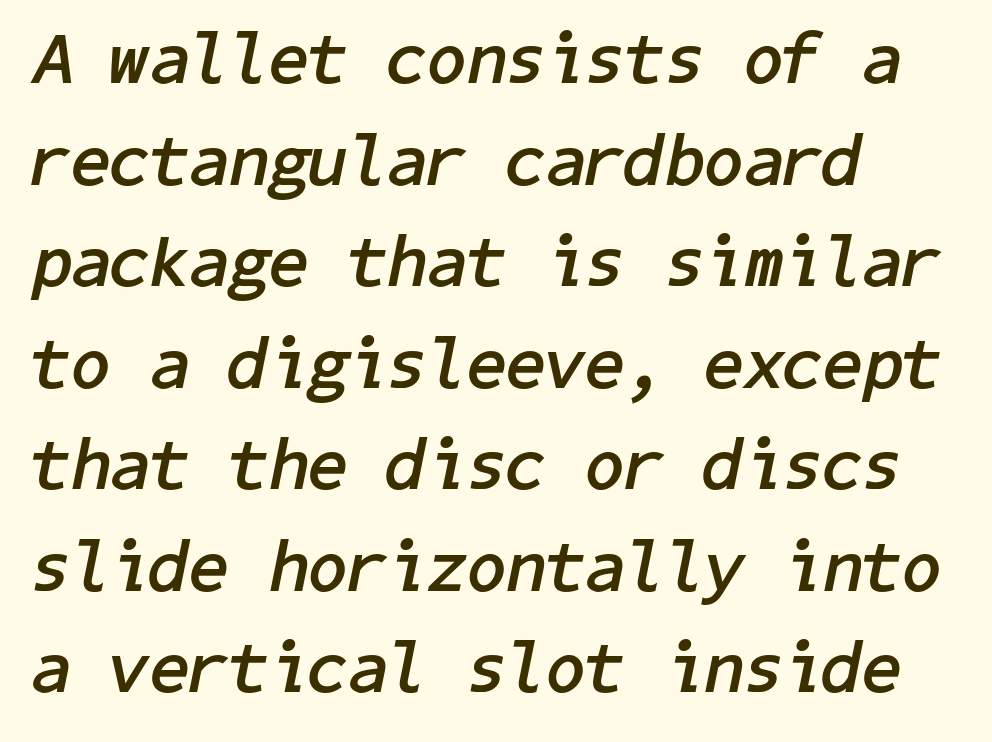
The whole block is typeset with a tilt. Visually the block forms a straight wall on the left and a jagged coastline on the right. The rendering uses a moderate line-height, typical for paragraphs. Letter spacing: default.
